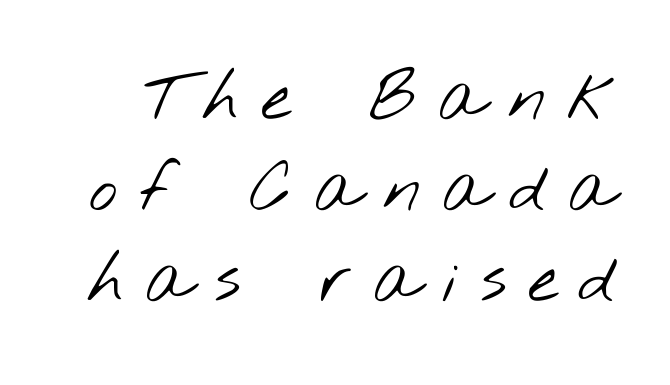
Q: Is the text bold? A: No.
Q: Is the typeface a serif or a sans-serif typeface? A: Sans-serif.
Q: Is the text underlined? A: No.
Q: Is the spacing between letters normal or unusually wide? A: Unusually wide.
Q: Is the spacing between lines tight, normal or loose? A: Normal.
Q: Width (condensed, normal, or wide)? A: Wide.
Q: Stroke contrast? A: Low.
Q: x-height? A: Small.
Q: Monospaced? A: No.
